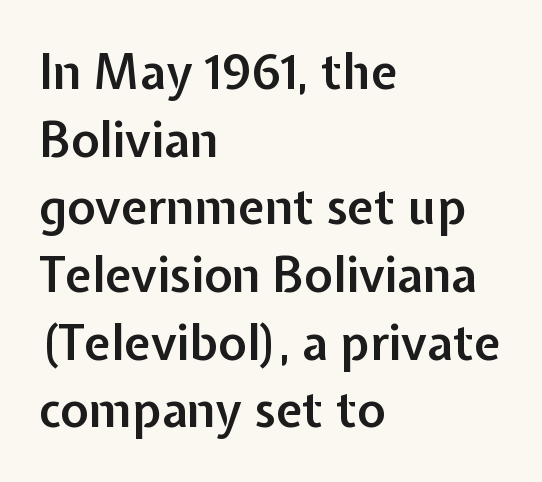
Q: Is the text bold? A: Semi-bold.
Q: Is the text italic (slanted)? A: No, it is upright.
Q: Is the typeface a serif or a sans-serif typeface? A: Sans-serif.
Q: Is the text underlined? A: No.
Q: How is the paragraph aligned? A: Left-aligned.
Q: Is the spacing between letters normal or unusually wide? A: Normal.
Q: Is the spacing between lines tight, normal or loose? A: Normal.
Q: Width (condensed, normal, or wide)? A: Normal.
Q: Stroke contrast? A: Low.
Q: x-height? A: Medium.
Q: Monospaced? A: No.
